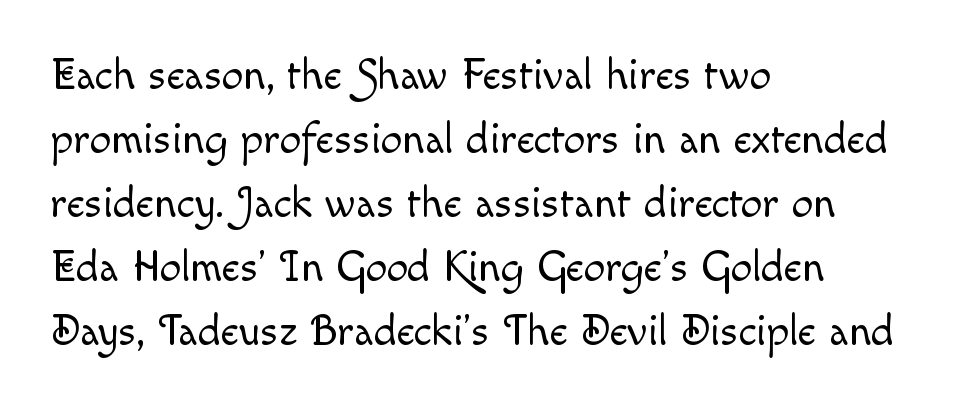
The strokes carry an ordinary text weight at most. Baseline-to-baseline distance is the conventional proportion of letter height. These lines were composed using upright roman letters. Character widths vary here, with narrow letters taking less room than wide ones. Tracking here is standard; glyphs follow each other at the usual distance. The glyphs are unaccompanied by any horizontal stroke below them.
